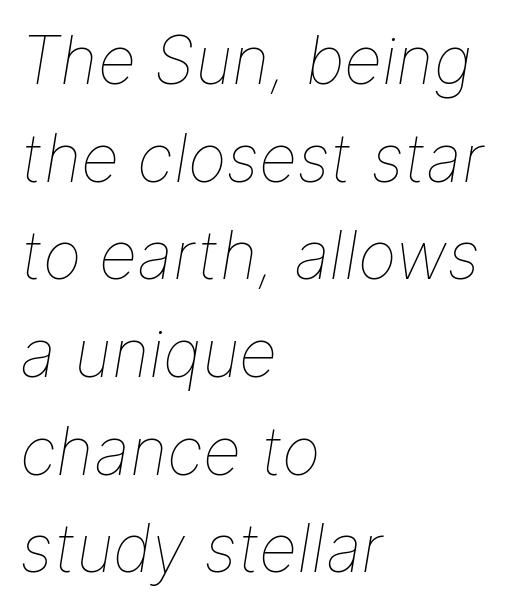
Does the copy run flush right? No — it runs flush left. Is the letter spacing exaggerated? No — it looks like the ordinary default. Underlining? Definitely not there. Compared with ordinary roman type, these characters are visibly tilted.
